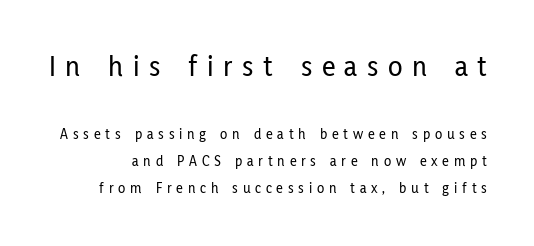
The image shows 30 px condensed sans-serif type, upright; set line spacing 1.78x, unusually wide letter spacing (+0.32 em), not underlined; the first (top) block is 2.0x larger; low stroke contrast and a medium x-height.
